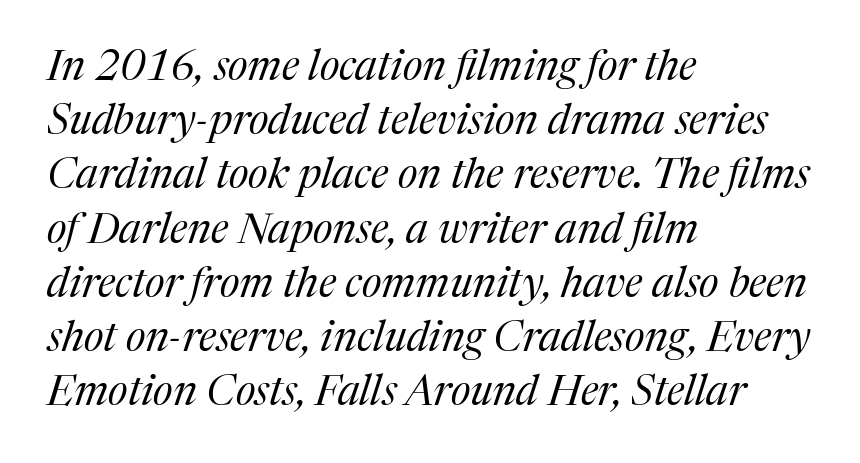
Q: Is the text bold? A: No.
Q: Is the text italic (slanted)? A: Yes, it leans right by about 17 degrees.
Q: Is the typeface a serif or a sans-serif typeface? A: Serif.
Q: Is the text underlined? A: No.
Q: How is the paragraph aligned? A: Left-aligned.
Q: Is the spacing between letters normal or unusually wide? A: Normal.
Q: Is the spacing between lines tight, normal or loose? A: Normal.
Q: Width (condensed, normal, or wide)? A: Normal.
Q: Stroke contrast? A: Medium.
Q: x-height? A: Medium.
Q: Monospaced? A: No.
